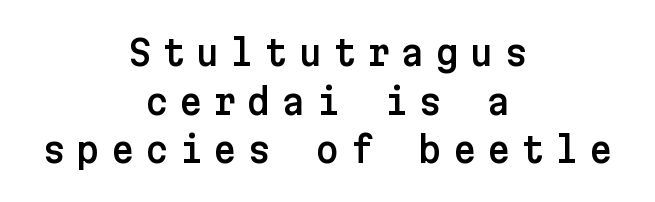
{"serif": "no", "italic": "no", "width": "normal", "stroke_contrast": "low", "x_height": "medium", "underline": "no", "align": "center", "line_spacing": "normal", "line_spacing_ratio": 1.35, "letter_spacing": "wide", "letter_spacing_em": 0.3, "glyph_px": 36}
